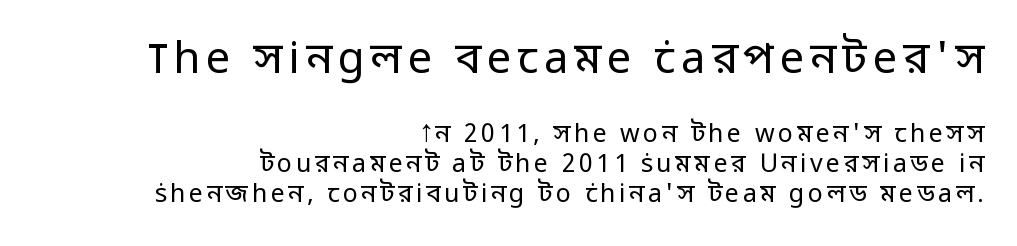
The font sits on the lighter half of the weight spectrum, regular included. These lines are rendered in a variable-pitch font. The glyphs in this specimen are sans serif. Casual observation: everything's shoved over to the right. Tall strokes in this sample are plumb rather than angled.
